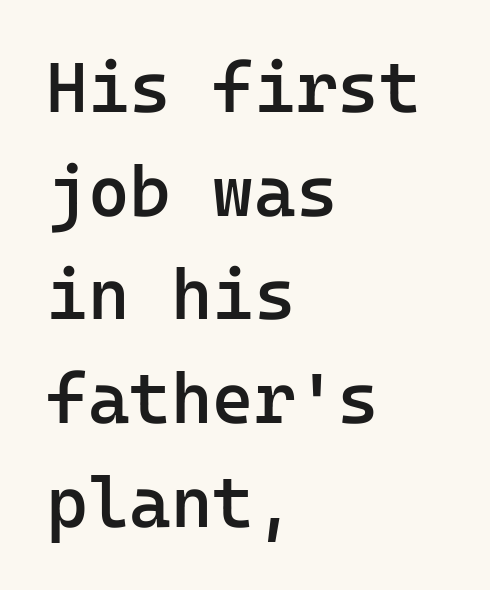
The image shows 71 px semibold sans-serif type, upright, monospaced; set left-aligned, normal line spacing (1.46x), normal letter spacing, not underlined; low stroke contrast and a medium x-height.
